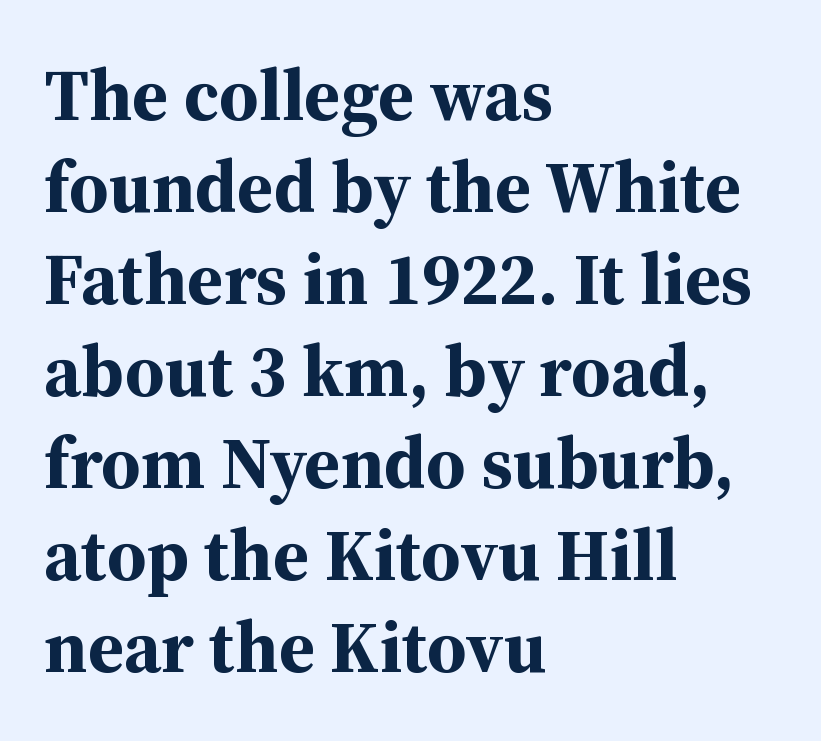
The image shows 73 px bold serif type, upright; set left-aligned, normal line spacing (1.26x), normal letter spacing, not underlined; medium stroke contrast and a medium x-height.
